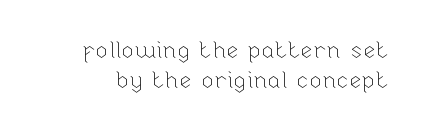
Q: Is the text bold? A: No.
Q: Is the text italic (slanted)? A: No, it is upright.
Q: Is the text underlined? A: No.
Q: Is the spacing between letters normal or unusually wide? A: Normal.
Q: Is the spacing between lines tight, normal or loose? A: Normal.
